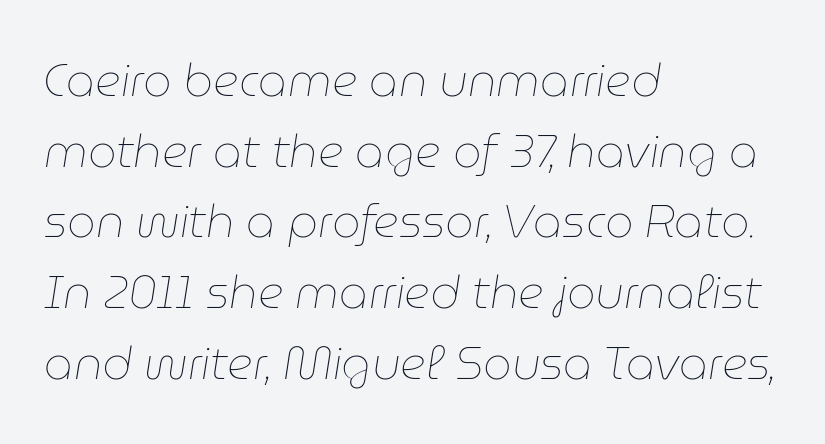
{"italic": "yes", "lean": "right", "slant_degrees": 9, "bold": "no", "weight": "thin", "width": "normal", "stroke_contrast": "low", "x_height": "medium", "monospaced": "no", "underline": "no", "align": "left", "line_spacing": "normal", "line_spacing_ratio": 1.57, "letter_spacing": "normal", "letter_spacing_em": 0.0, "glyph_px": 45}
